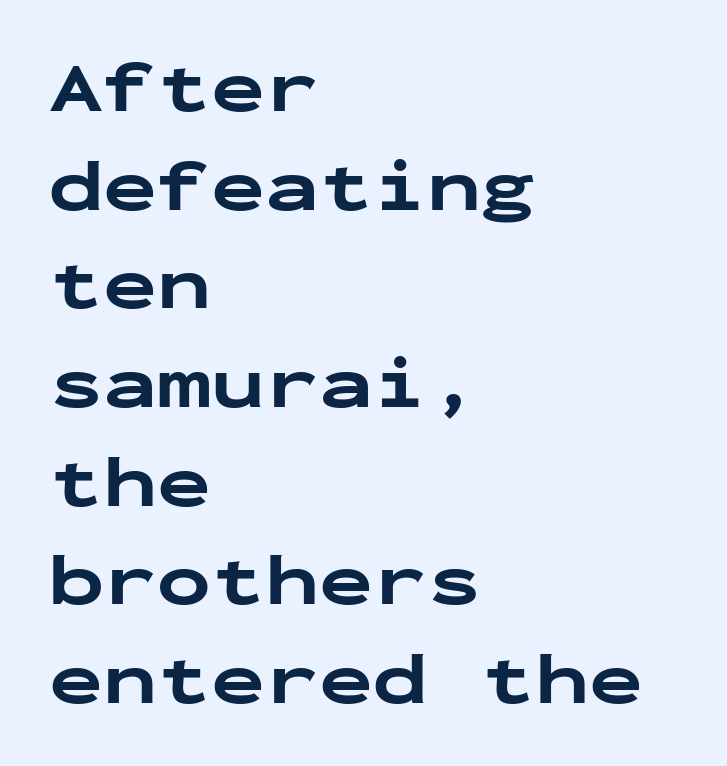
The image shows 72 px bold, wide sans-serif type, upright, monospaced; set left-aligned, normal line spacing (1.37x), normal letter spacing, not underlined; low stroke contrast and a medium x-height.
